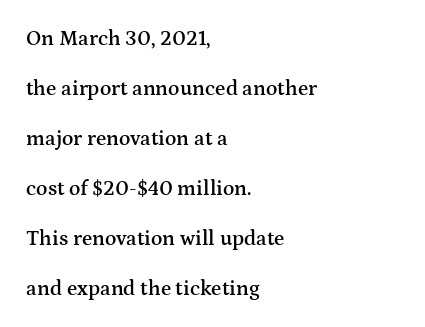
This is roman type, the default non-slanted kind. The rag falls on the right side of this text block. The font is running at a semibold setting, under full bold. Honestly, there is no underline to notice here at all. No extra tracking has been applied to these lines. The rendering uses a large line-height, opening up the rows.
